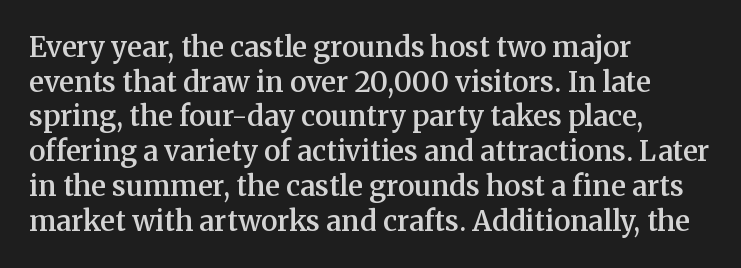
Q: Is the text bold? A: Semi-bold.
Q: Is the text italic (slanted)? A: No, it is upright.
Q: Is the typeface a serif or a sans-serif typeface? A: Serif.
Q: Is the text underlined? A: No.
Q: How is the paragraph aligned? A: Left-aligned.
Q: Is the spacing between letters normal or unusually wide? A: Normal.
Q: Width (condensed, normal, or wide)? A: Normal.
Q: Stroke contrast? A: Medium.
Q: x-height? A: Medium.
Q: Monospaced? A: No.
